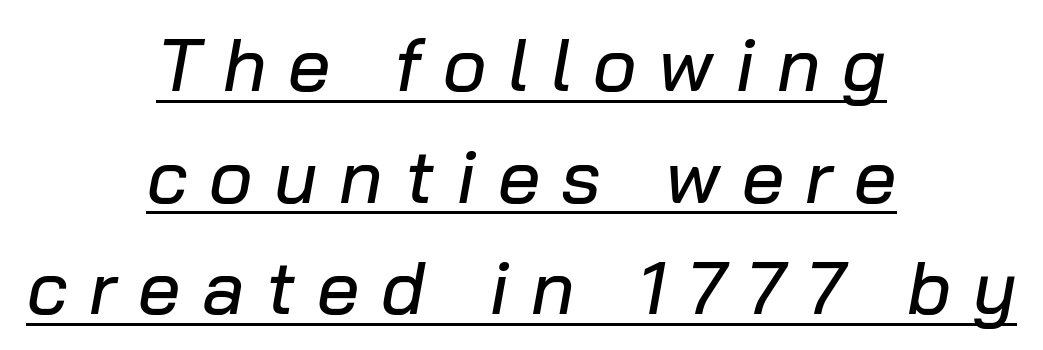
{"italic": "yes", "lean": "right", "slant_degrees": 10, "width": "normal", "stroke_contrast": "low", "x_height": "medium", "monospaced": "no", "underline": "yes", "align": "center", "line_spacing": "normal", "line_spacing_ratio": 1.49, "letter_spacing": "wide", "letter_spacing_em": 0.29, "glyph_px": 75}
